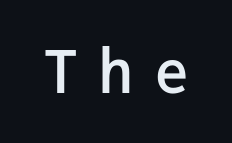
The image shows 59 px semibold sans-serif type, upright, monospaced; set unusually wide letter spacing (+0.34 em), not underlined; low stroke contrast and a medium x-height.
